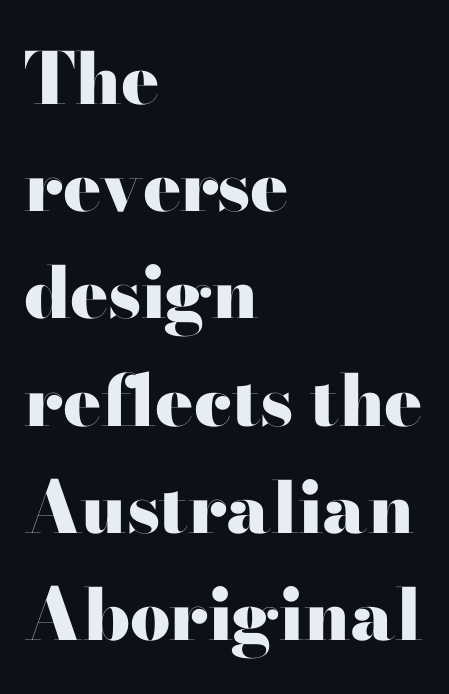
{"serif": "yes", "italic": "no", "bold": "yes", "weight": "heavy", "width": "wide", "stroke_contrast": "high", "x_height": "small", "monospaced": "no", "underline": "no", "align": "left", "line_spacing": "normal", "line_spacing_ratio": 1.51, "letter_spacing": "normal", "letter_spacing_em": 0.0, "glyph_px": 71}
